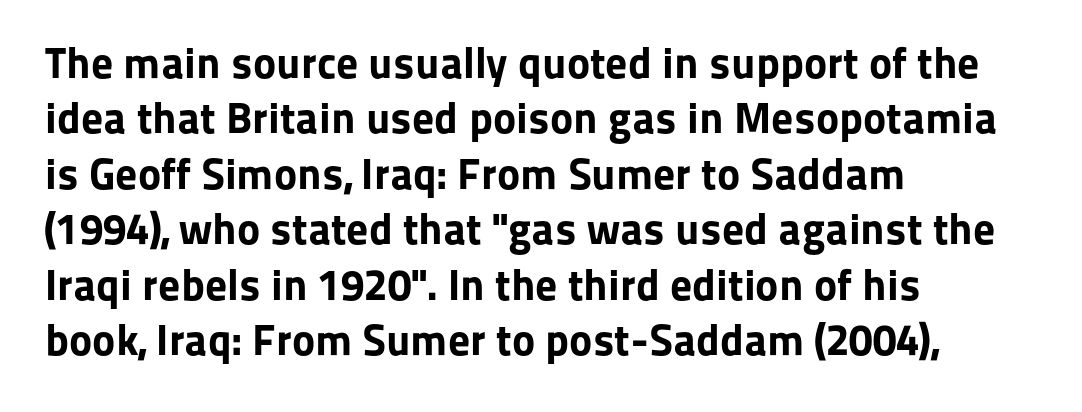
{"serif": "no", "italic": "no", "bold": "yes", "weight": "bold", "width": "normal", "stroke_contrast": "low", "x_height": "medium", "monospaced": "no", "underline": "no", "align": "left", "line_spacing": "normal", "line_spacing_ratio": 1.26, "letter_spacing": "normal", "letter_spacing_em": 0.0, "glyph_px": 44}
